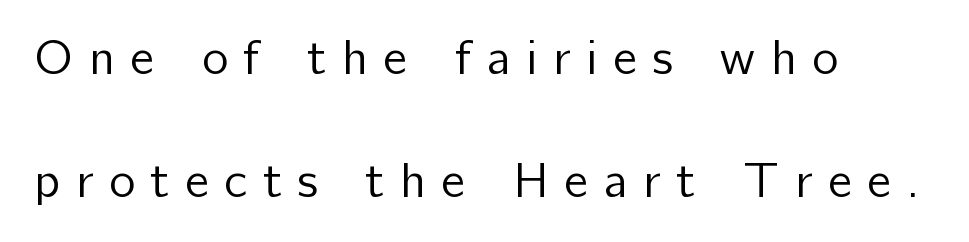
{"serif": "no", "italic": "no", "bold": "no", "weight": "regular", "width": "normal", "stroke_contrast": "low", "x_height": "medium", "monospaced": "no", "underline": "no", "align": "left", "line_spacing": "loose", "line_spacing_ratio": 2.47, "letter_spacing": "wide", "letter_spacing_em": 0.31, "glyph_px": 50}
